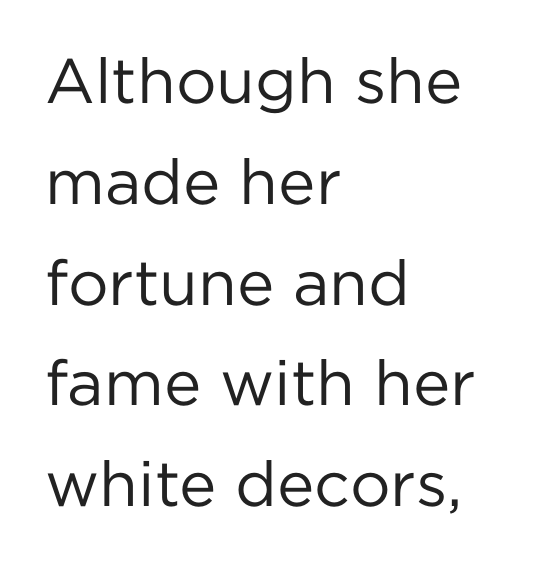
The image shows 63 px regular-weight sans-serif type, upright; set left-aligned, normal line spacing (1.6x), normal letter spacing, not underlined; low stroke contrast and a medium x-height.
